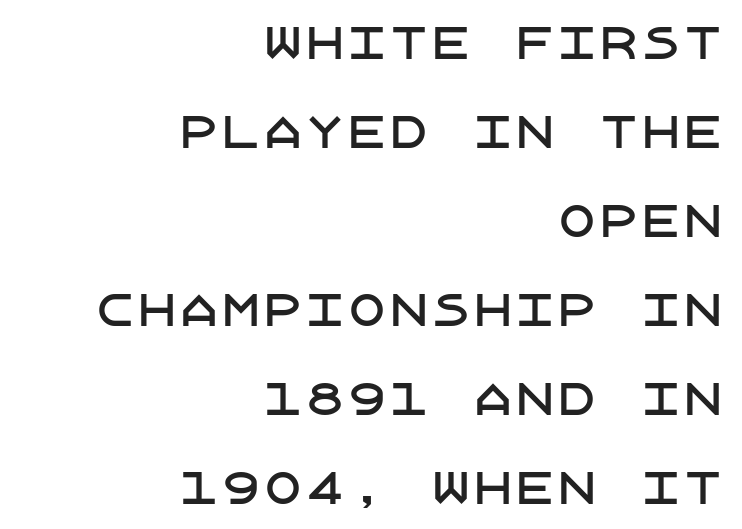
Q: Is the text italic (slanted)? A: No, it is upright.
Q: Is the typeface a serif or a sans-serif typeface? A: Sans-serif.
Q: Is the text underlined? A: No.
Q: How is the paragraph aligned? A: Right-aligned.
Q: Is the spacing between letters normal or unusually wide? A: Normal.
Q: Is the spacing between lines tight, normal or loose? A: Loose.
Q: Width (condensed, normal, or wide)? A: Normal.
Q: Stroke contrast? A: Low.
Q: x-height? A: Large.
